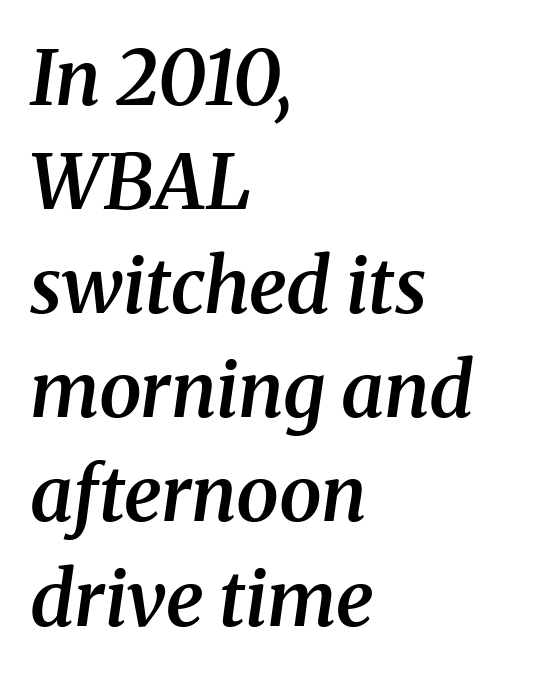
Q: Is the text bold? A: Semi-bold.
Q: Is the text italic (slanted)? A: Yes, it leans right by about 8 degrees.
Q: Is the typeface a serif or a sans-serif typeface? A: Serif.
Q: Is the text underlined? A: No.
Q: How is the paragraph aligned? A: Left-aligned.
Q: Is the spacing between letters normal or unusually wide? A: Normal.
Q: Is the spacing between lines tight, normal or loose? A: Normal.
Q: Width (condensed, normal, or wide)? A: Normal.
Q: Stroke contrast? A: Medium.
Q: x-height? A: Medium.
Q: Monospaced? A: No.
